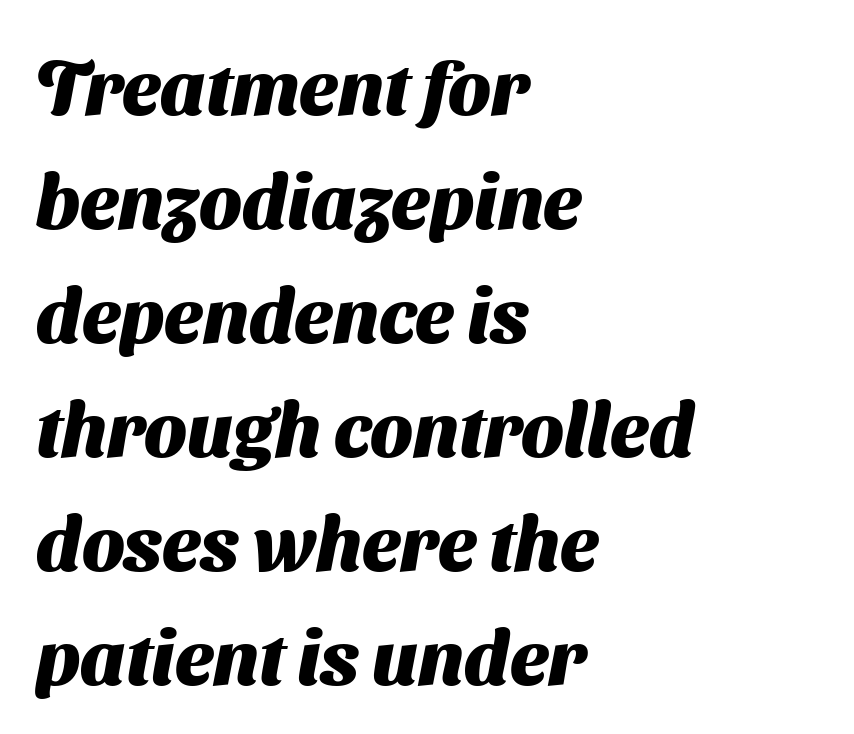
Descender tails drop into unmarked territory. The passage shown is emphatically bold. Horizontal alignment here is leftward, the default for most running prose. Here the designer chose a conventional face with non-uniform glyph widths.
